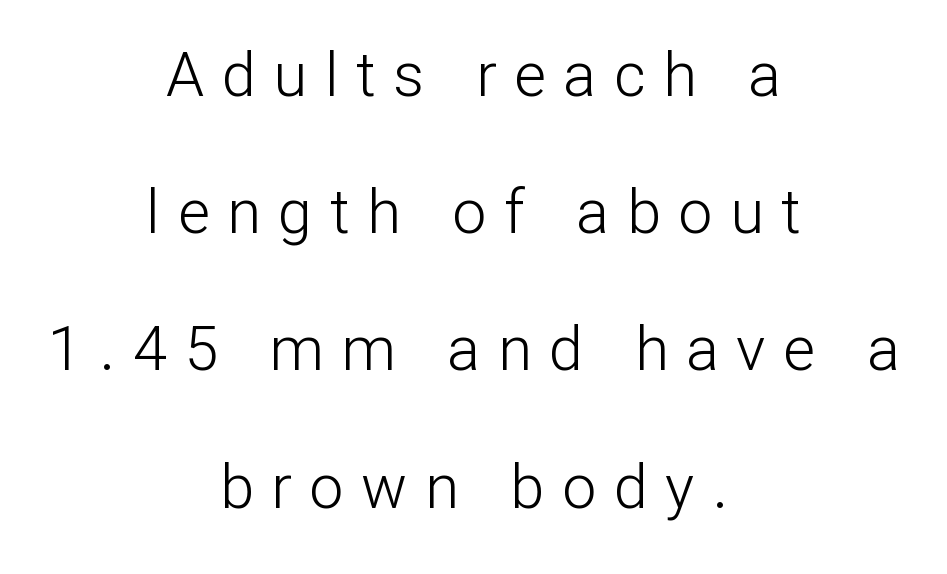
The rendering uses a large line-height, opening up the rows. Is this a fixed-width face? No — the glyphs have proportional, varying widths. The horizontal fit of the characters is loose and conspicuously gappy. Ordinary non-slanted type is in use. Does the type have serifs? No, each stem ends abruptly. Each row of text sits above clean, open space.
